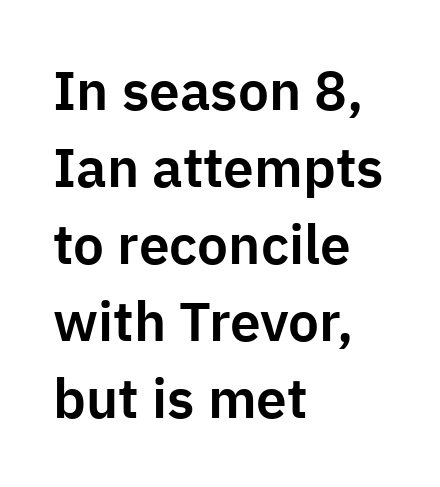
The image shows 55 px sans-serif type, upright; set left-aligned, normal line spacing (1.4x), normal letter spacing, not underlined; low stroke contrast and a medium x-height.
